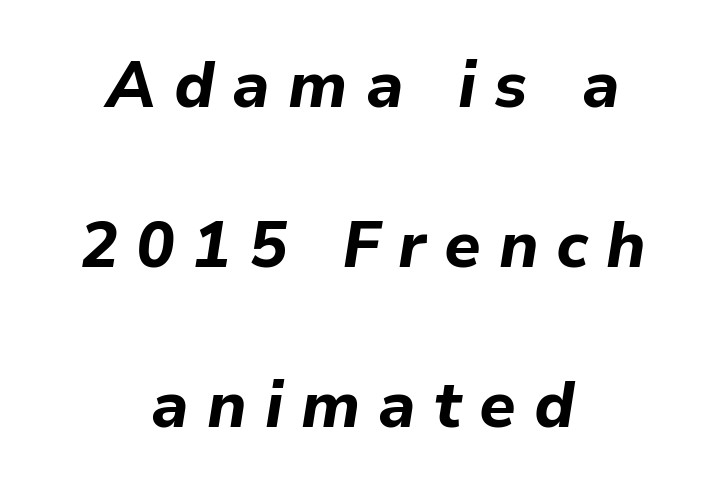
The image shows 64 px bold type, italic (leaning right); set centered, loose line spacing (2.5x), unusually wide letter spacing (+0.28 em), not underlined; low stroke contrast and a medium x-height.
